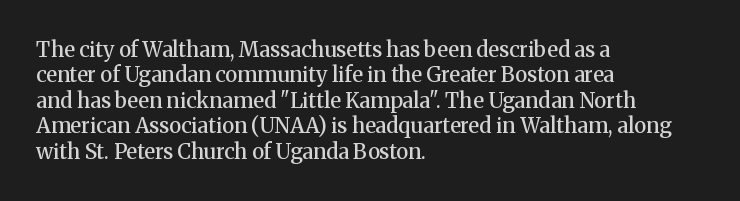
{"italic": "no", "bold": "semi", "underline": "no", "align": "left", "line_spacing_ratio": 1.21, "letter_spacing": "normal", "letter_spacing_em": 0.0, "glyph_px": 21}
